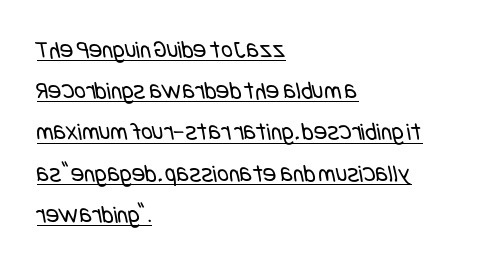
Q: Is the text bold? A: No.
Q: Is the text underlined? A: Yes.
Q: How is the paragraph aligned? A: Left-aligned.
Q: Is the spacing between letters normal or unusually wide? A: Normal.
Q: Is the spacing between lines tight, normal or loose? A: Normal.
